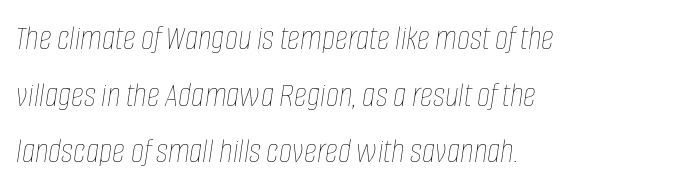
Is there much room between lines? A standard amount, neither cramped nor airy. Caption: standard tracking, unaltered. The strokes are not fattened; the text isn't bold. Leftover space on each line is placed entirely after the last word. Decoration check: the copy has no underline.
